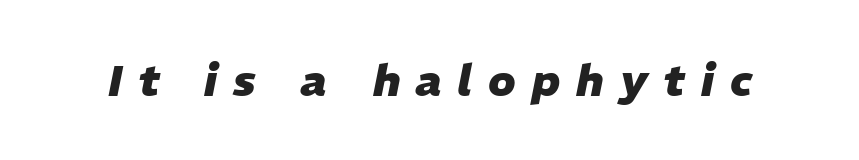
{"italic": "yes", "lean": "right", "slant_degrees": 11, "bold": "yes", "weight": "heavy", "width": "normal", "stroke_contrast": "low", "x_height": "medium", "monospaced": "no", "underline": "no", "letter_spacing": "wide", "letter_spacing_em": 0.36, "glyph_px": 44}
